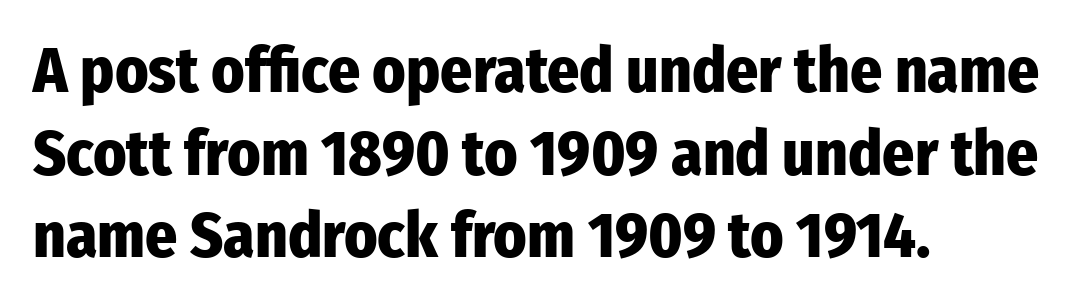
Q: Is the text bold? A: Yes.
Q: Is the text italic (slanted)? A: No, it is upright.
Q: Is the typeface a serif or a sans-serif typeface? A: Sans-serif.
Q: Is the text underlined? A: No.
Q: How is the paragraph aligned? A: Left-aligned.
Q: Is the spacing between letters normal or unusually wide? A: Normal.
Q: Is the spacing between lines tight, normal or loose? A: Normal.
Q: Width (condensed, normal, or wide)? A: Condensed.
Q: Stroke contrast? A: Low.
Q: x-height? A: Medium.
Q: Monospaced? A: No.
